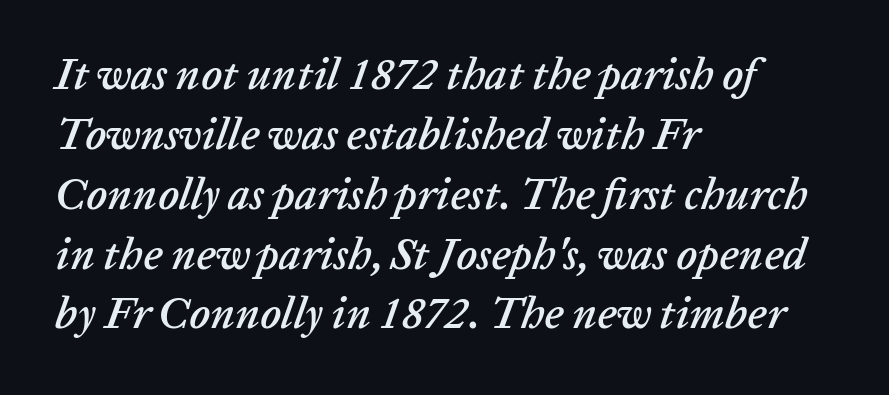
{"italic": "yes", "lean": "right", "slant_degrees": 20, "width": "normal", "stroke_contrast": "low", "x_height": "medium", "monospaced": "no", "underline": "no", "align": "left", "line_spacing": "normal", "line_spacing_ratio": 1.36, "letter_spacing": "normal", "letter_spacing_em": 0.0, "glyph_px": 44}
